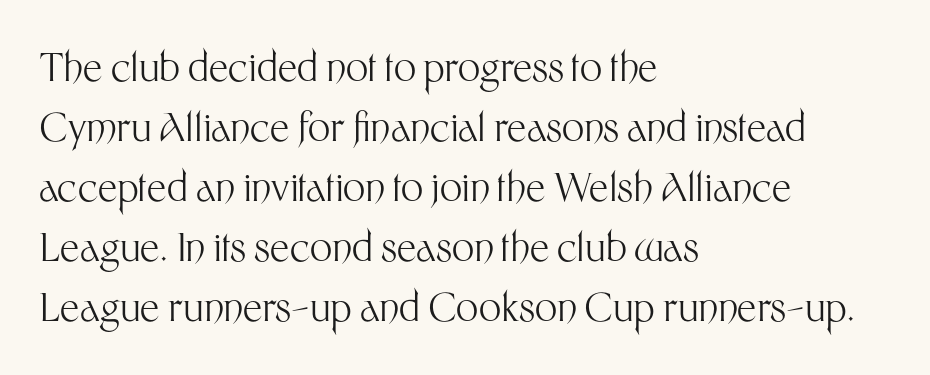
Q: Is the text bold? A: No.
Q: Is the text italic (slanted)? A: No, it is upright.
Q: Is the typeface a serif or a sans-serif typeface? A: Sans-serif.
Q: Is the text underlined? A: No.
Q: How is the paragraph aligned? A: Left-aligned.
Q: Is the spacing between letters normal or unusually wide? A: Normal.
Q: Is the spacing between lines tight, normal or loose? A: Normal.
Q: Width (condensed, normal, or wide)? A: Normal.
Q: Stroke contrast? A: Medium.
Q: x-height? A: Medium.
Q: Monospaced? A: No.
